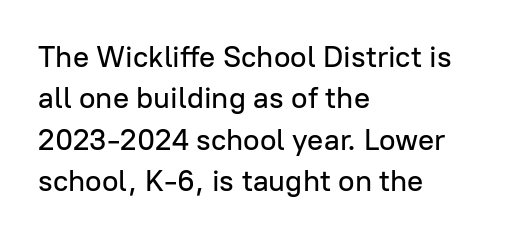
Posture: upright roman. The passage shown is typed in a proportional face where columns would drift. Standard letterfit; no display-style spreading of the glyphs. Glance below the letters and you will spot only blank space.
